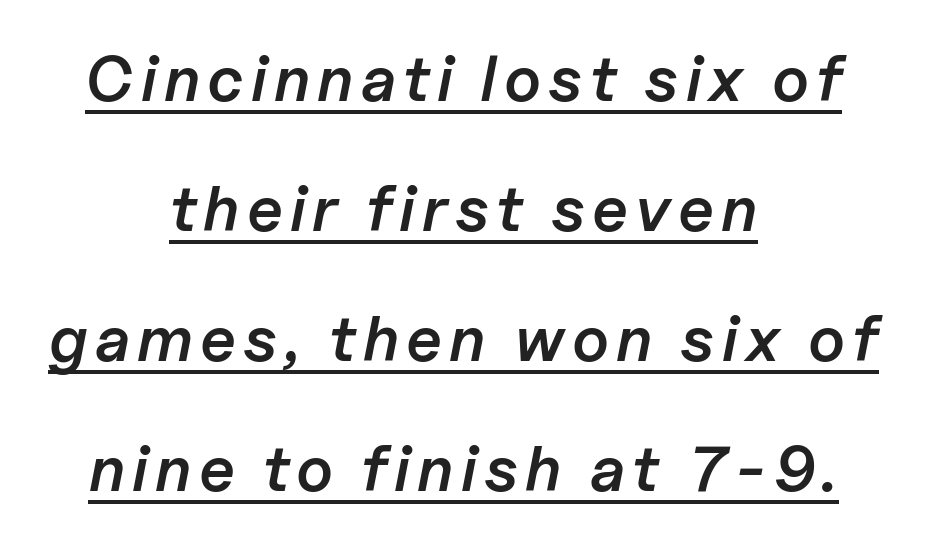
The image shows 64 px semibold type, italic (leaning right); set centered, loose line spacing (2.03x), underlined; low stroke contrast and a medium x-height.
